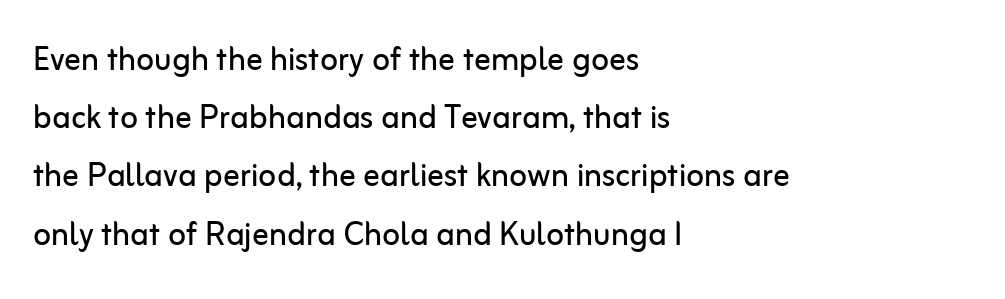
{"serif": "no", "italic": "no", "bold": "no", "weight": "regular", "width": "normal", "stroke_contrast": "low", "x_height": "medium", "monospaced": "no", "underline": "no", "align": "left", "line_spacing": "normal", "line_spacing_ratio": 1.42, "letter_spacing": "normal", "letter_spacing_em": 0.0, "glyph_px": 41}
